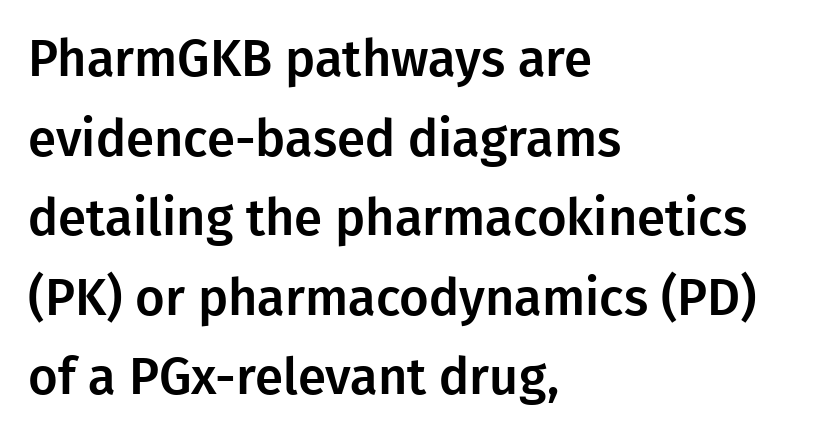
{"serif": "no", "italic": "no", "width": "normal", "stroke_contrast": "low", "x_height": "medium", "monospaced": "no", "underline": "no", "align": "left", "line_spacing": "normal", "line_spacing_ratio": 1.56, "letter_spacing": "normal", "letter_spacing_em": 0.0, "glyph_px": 51}
